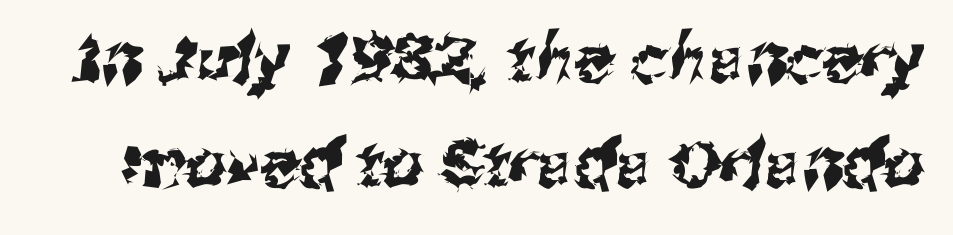
{"serif": "no", "width": "normal", "stroke_contrast": "medium", "x_height": "medium", "monospaced": "no", "underline": "no", "line_spacing": "normal", "line_spacing_ratio": 1.61, "letter_spacing": "normal", "letter_spacing_em": 0.0, "glyph_px": 65}
